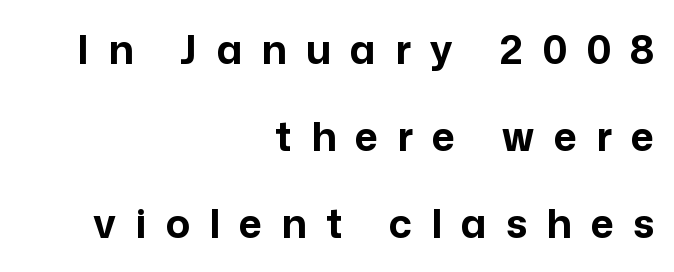
Here the designer chose a conventional face with non-uniform glyph widths. Honestly, there is no underline to notice here at all. If you drew a line through each stem, it would be perfectly vertical. Glyph-to-glyph distance is far greater than everyday printed text.
